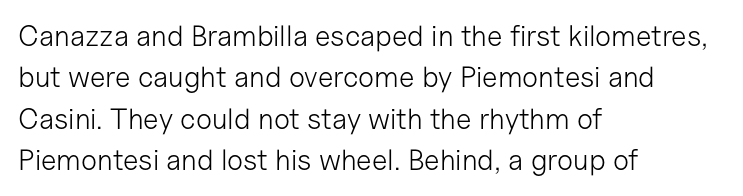
{"serif": "no", "italic": "no", "bold": "no", "weight": "light", "width": "normal", "stroke_contrast": "low", "x_height": "medium", "monospaced": "no", "underline": "no", "align": "left", "line_spacing": "normal", "line_spacing_ratio": 1.43, "letter_spacing": "normal", "letter_spacing_em": 0.0, "glyph_px": 29}
